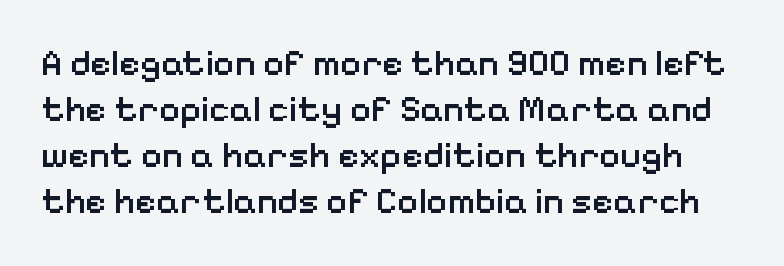
{"serif": "no", "italic": "no", "bold": "semi", "weight": "semibold", "width": "normal", "stroke_contrast": "low", "x_height": "medium", "monospaced": "no", "underline": "no", "line_spacing": "normal", "line_spacing_ratio": 1.28, "letter_spacing": "normal", "letter_spacing_em": 0.0, "glyph_px": 36}
